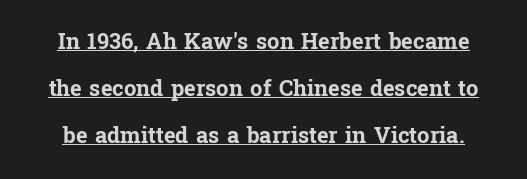
{"italic": "no", "bold": "yes", "underline": "yes", "line_spacing": "loose", "line_spacing_ratio": 2.14, "letter_spacing": "normal", "letter_spacing_em": 0.0, "glyph_px": 22}
